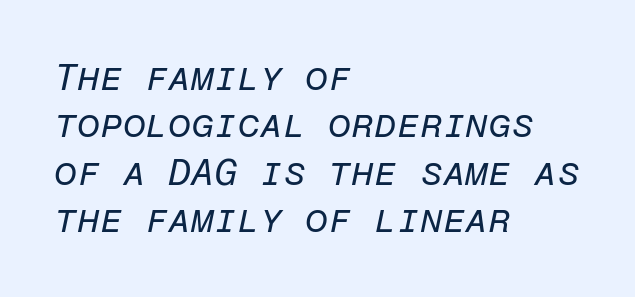
The whole block is typeset with a tilt. Descenders are the only things crossing below the line. There is no visible air inserted between adjacent glyphs. How would I describe the line gaps? Plain and ordinary. The characters are drawn with everyday or finer stroke widths. Left-aligned paragraph, ragged on the right.
